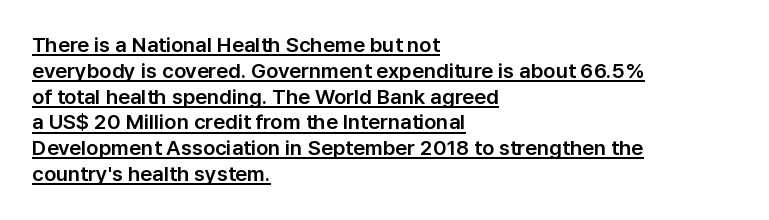
The image shows 21 px text type, upright; set left-aligned, line spacing 1.23x, normal letter spacing, underlined.
